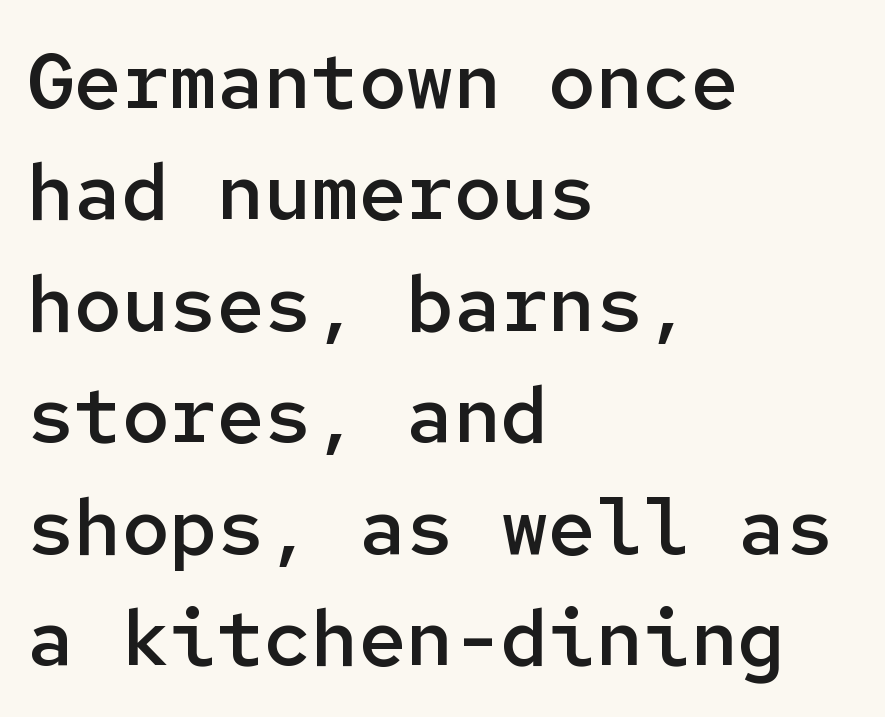
Q: Is the text bold? A: Semi-bold.
Q: Is the text italic (slanted)? A: No, it is upright.
Q: Is the typeface a serif or a sans-serif typeface? A: Sans-serif.
Q: Is the text underlined? A: No.
Q: How is the paragraph aligned? A: Left-aligned.
Q: Is the spacing between letters normal or unusually wide? A: Normal.
Q: Is the spacing between lines tight, normal or loose? A: Normal.
Q: Width (condensed, normal, or wide)? A: Normal.
Q: Stroke contrast? A: Low.
Q: x-height? A: Medium.
Q: Monospaced? A: Yes.
